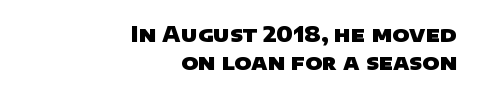
Q: Is the text bold? A: Yes.
Q: Is the text underlined? A: No.
Q: How is the paragraph aligned? A: Right-aligned.
Q: Is the spacing between letters normal or unusually wide? A: Normal.
Q: Is the spacing between lines tight, normal or loose? A: Normal.
